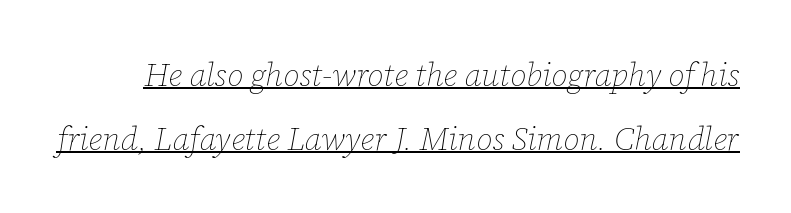
{"italic": "yes", "lean": "right", "slant_degrees": 12, "bold": "no", "weight": "thin", "width": "normal", "stroke_contrast": "low", "x_height": "medium", "monospaced": "no", "underline": "yes", "line_spacing": "loose", "line_spacing_ratio": 2.0, "letter_spacing": "normal", "letter_spacing_em": 0.0, "glyph_px": 32}
